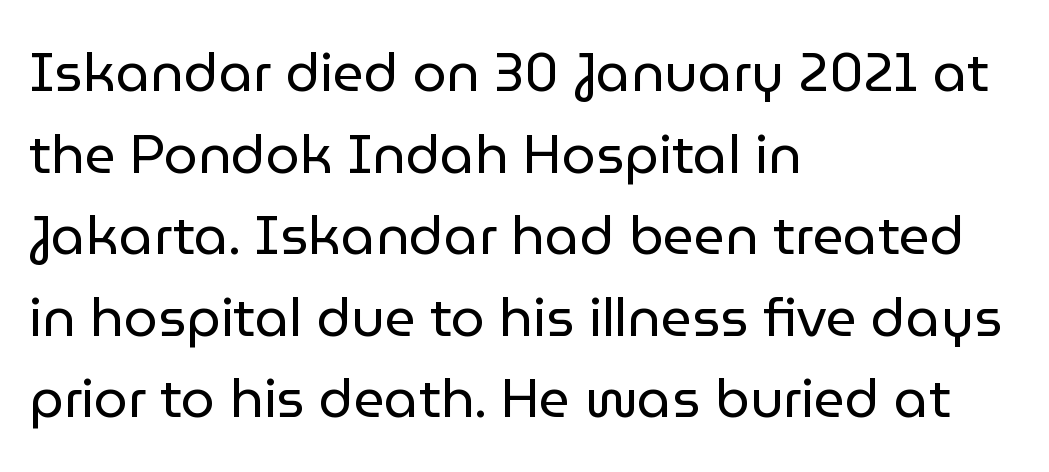
Typeset ragged right — the left edge is the straight one. What stands out about the letter spacing? Nothing — it is the standard amount. Grotesque or geometric, the face here clearly has no serifs. Think of a printed novel: that variable character pitch is what you see here. The line-height multiplier appears to be the usual default.
